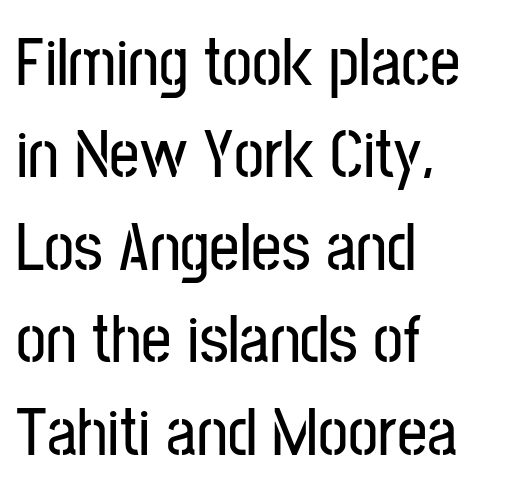
Nope, not italic — everything's standing straight. This rendering uses left alignment, leaving the right contour irregular. The face used here is proportionally spaced, like ordinary book or web type. There is no visible air inserted between adjacent glyphs.
